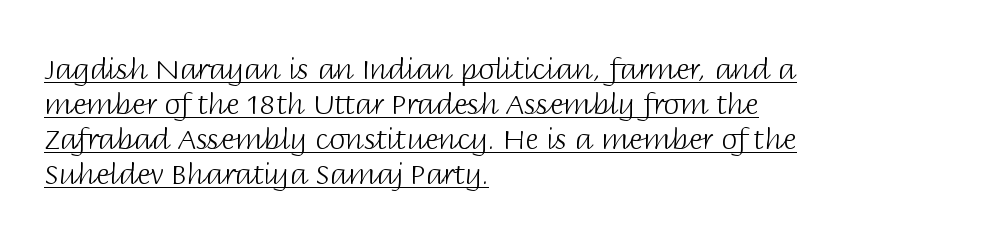
The image shows 29 px light sans-serif type, upright; set left-aligned, line spacing 1.21x, normal letter spacing, underlined; low stroke contrast and a large x-height.
